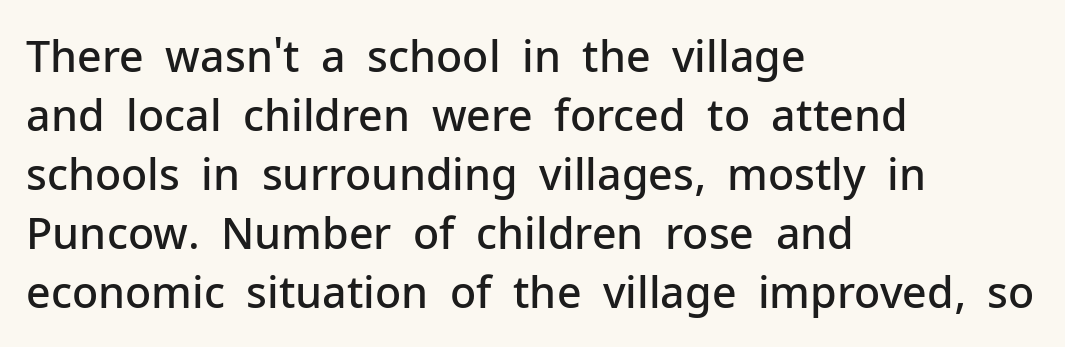
The image shows 43 px semibold sans-serif type, upright; set left-aligned, normal line spacing (1.37x), normal letter spacing, not underlined; low stroke contrast and a medium x-height.
